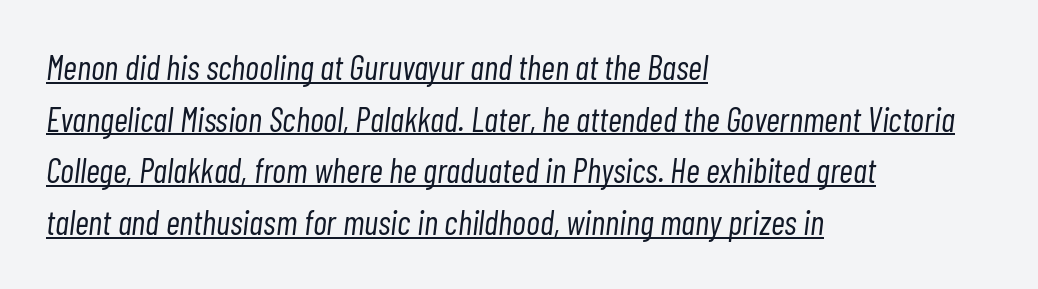
{"italic": "yes", "lean": "right", "slant_degrees": 7, "bold": "no", "weight": "light", "width": "condensed", "stroke_contrast": "low", "x_height": "medium", "monospaced": "no", "underline": "yes", "align": "left", "line_spacing": "normal", "line_spacing_ratio": 1.52, "letter_spacing": "normal", "letter_spacing_em": 0.0, "glyph_px": 34}
